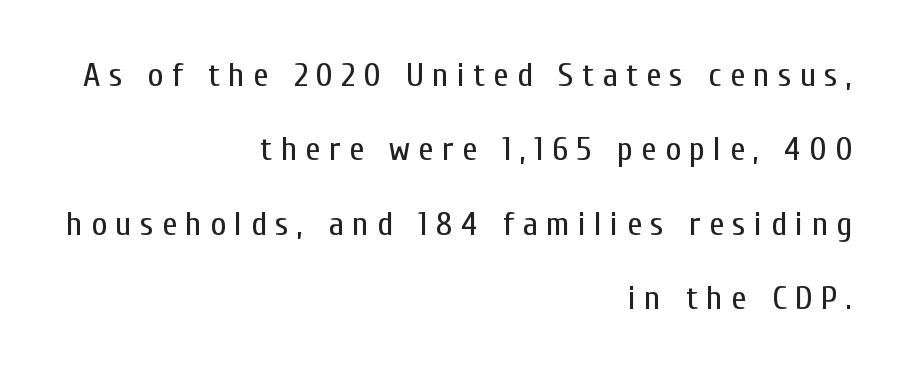
Bold? No — there's no thickening of the strokes. Typographically, this falls in the sans-serif category. Varying glyph widths throughout — classic text-font behaviour. Each row of text sits above clean, open space.
